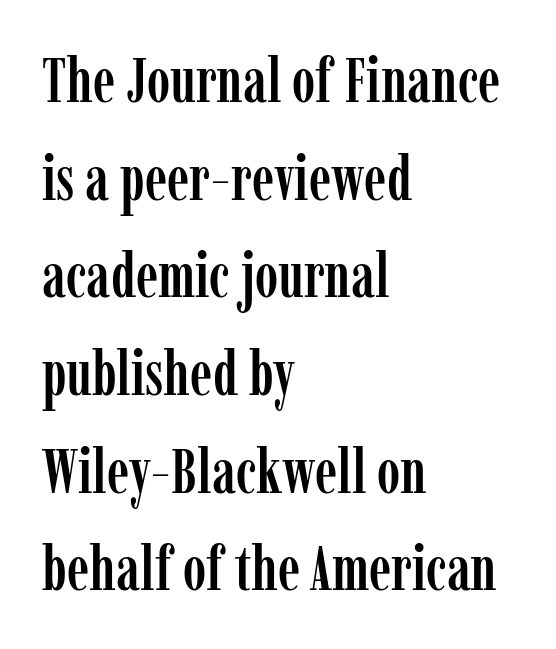
{"serif": "yes", "italic": "no", "width": "condensed", "stroke_contrast": "low", "x_height": "medium", "monospaced": "no", "underline": "no", "align": "left", "line_spacing": "normal", "line_spacing_ratio": 1.55, "letter_spacing": "normal", "letter_spacing_em": 0.0, "glyph_px": 63}
